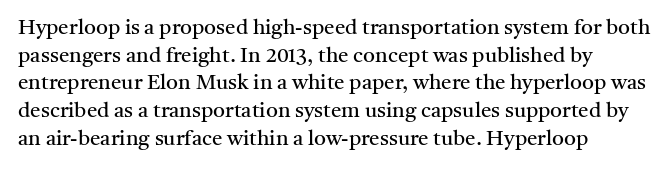
{"italic": "no", "bold": "no", "underline": "no", "align": "left", "line_spacing": "normal", "line_spacing_ratio": 1.32, "letter_spacing": "normal", "letter_spacing_em": 0.0, "glyph_px": 21}
